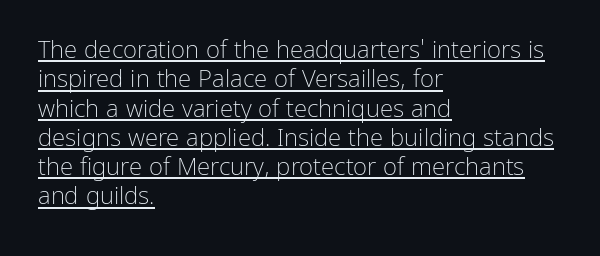
Q: Is the text bold? A: No.
Q: Is the text italic (slanted)? A: No, it is upright.
Q: Is the text underlined? A: Yes.
Q: How is the paragraph aligned? A: Left-aligned.
Q: Is the spacing between letters normal or unusually wide? A: Normal.
